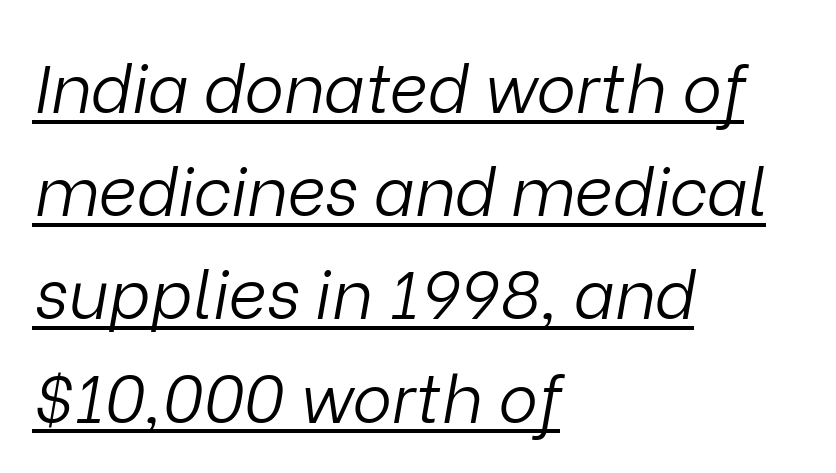
The vertical gap from one line to the next is medium. Tracking value appears to be zero — textbook default spacing. Is this a fixed-width face? No — the glyphs have proportional, varying widths. Notice how the stems are inclined rather than vertical — that's the hallmark of italics. These lines are set flush left with a ragged right edge. Stems and bowls with no extra thickness — not bold.
